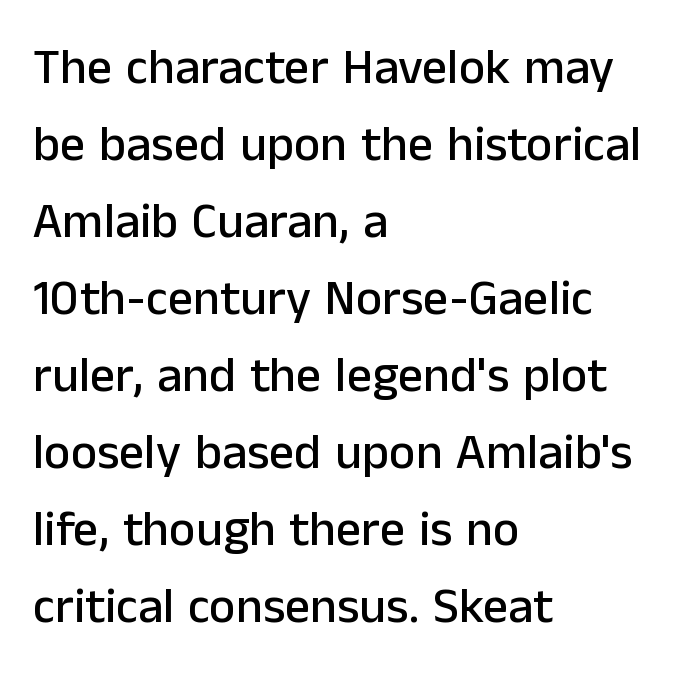
Q: Is the text italic (slanted)? A: No, it is upright.
Q: Is the typeface a serif or a sans-serif typeface? A: Sans-serif.
Q: Is the text underlined? A: No.
Q: How is the paragraph aligned? A: Left-aligned.
Q: Is the spacing between letters normal or unusually wide? A: Normal.
Q: Is the spacing between lines tight, normal or loose? A: Normal.
Q: Width (condensed, normal, or wide)? A: Normal.
Q: Stroke contrast? A: Low.
Q: x-height? A: Medium.
Q: Monospaced? A: No.
